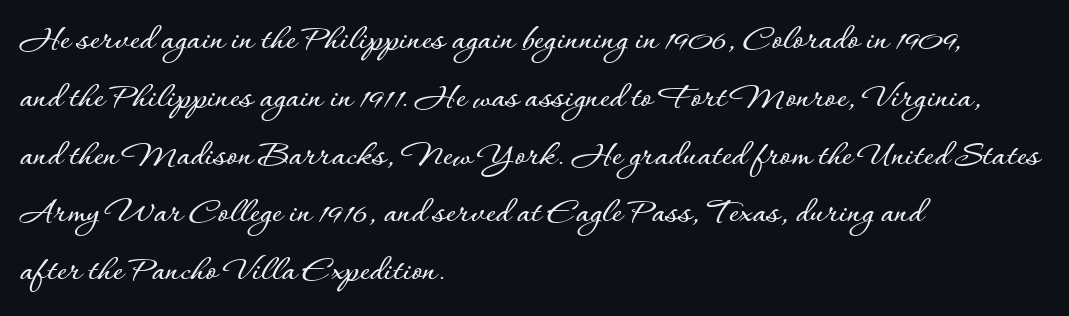
{"width": "normal", "stroke_contrast": "low", "x_height": "small", "monospaced": "no", "underline": "no", "align": "left", "line_spacing": "normal", "line_spacing_ratio": 1.52, "letter_spacing": "normal", "letter_spacing_em": 0.0, "glyph_px": 38}
